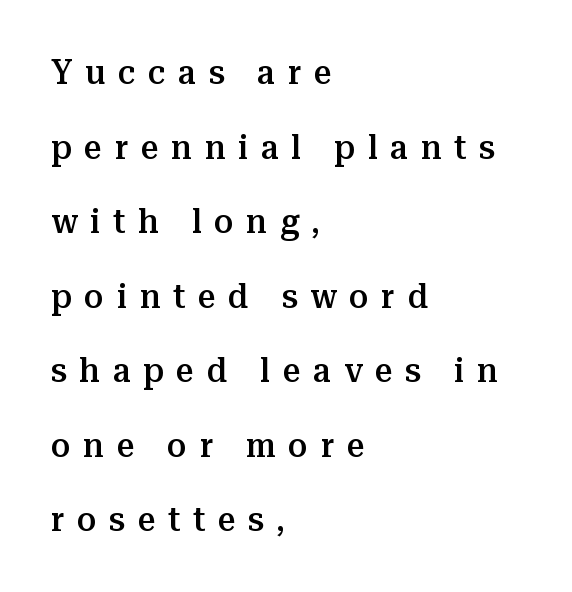
{"serif": "yes", "italic": "no", "bold": "semi", "weight": "semibold", "width": "normal", "stroke_contrast": "medium", "x_height": "medium", "monospaced": "no", "underline": "no", "align": "left", "line_spacing": "loose", "line_spacing_ratio": 2.13, "letter_spacing": "wide", "letter_spacing_em": 0.36, "glyph_px": 35}
